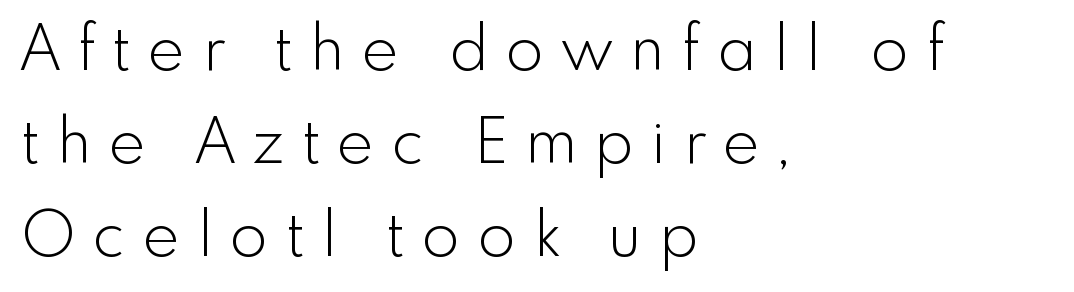
Compared with typical body copy, the letter spacing here is much looser. The paragraph shown leans on its left margin. These lines are rendered in a variable-pitch font. No letter is thick-stroked: the sample isn't bold.
